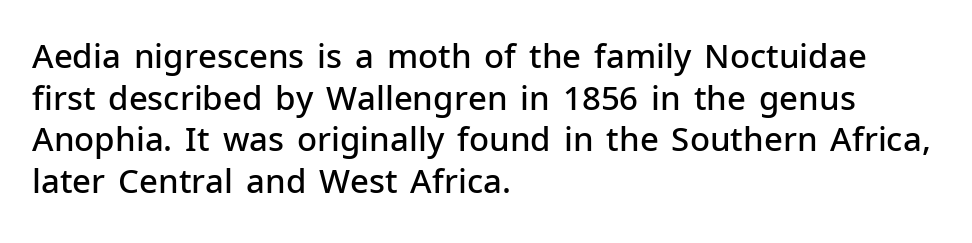
The image shows 33 px semibold sans-serif type, upright; set left-aligned, normal line spacing (1.26x), normal letter spacing, not underlined; low stroke contrast and a medium x-height.
